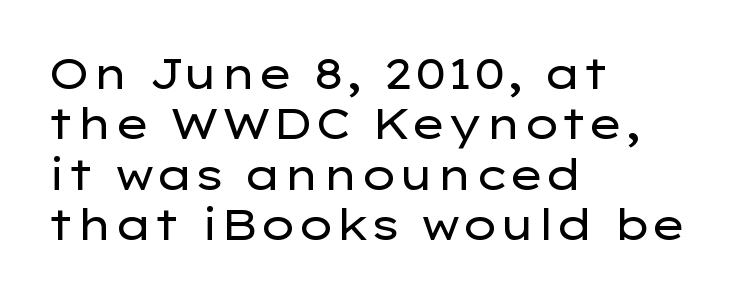
The image shows 42 px regular-weight, wide sans-serif type, upright; set left-aligned, line spacing 1.2x, normal letter spacing, not underlined; low stroke contrast and a medium x-height.
